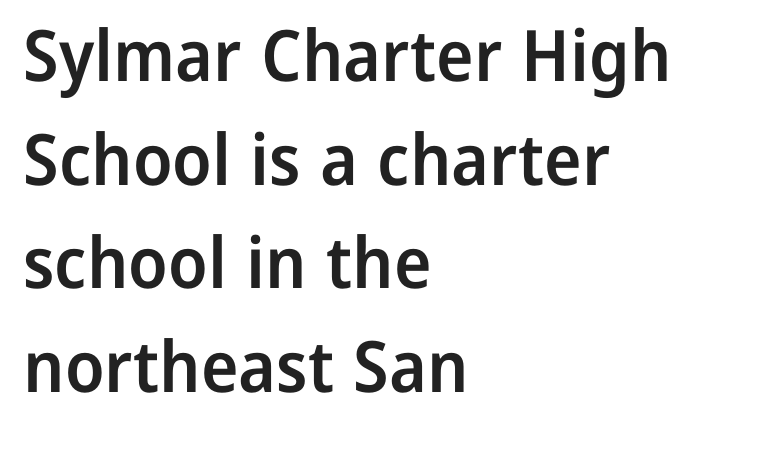
The image shows 71 px semibold sans-serif type, upright; set left-aligned, normal line spacing (1.46x), normal letter spacing, not underlined; low stroke contrast and a medium x-height.
